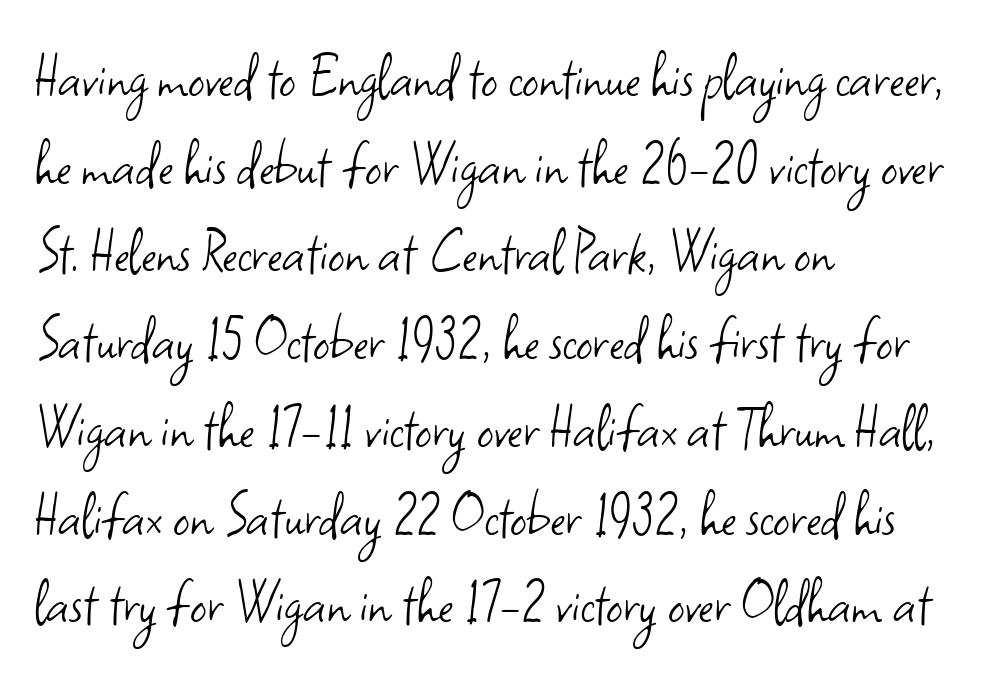
{"serif": "no", "bold": "no", "weight": "light", "width": "normal", "stroke_contrast": "low", "x_height": "small", "monospaced": "no", "underline": "no", "align": "left", "line_spacing": "normal", "line_spacing_ratio": 1.35, "letter_spacing": "normal", "letter_spacing_em": 0.0, "glyph_px": 65}
